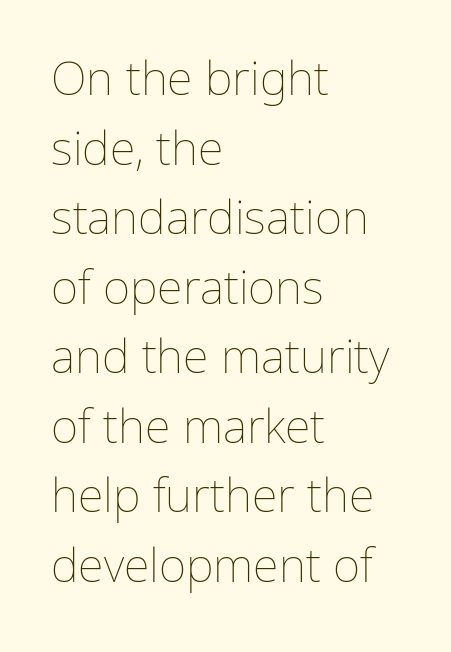
The image shows 47 px thin type, upright; set left-aligned, normal line spacing (1.48x), normal letter spacing, not underlined; low stroke contrast and a medium x-height.
